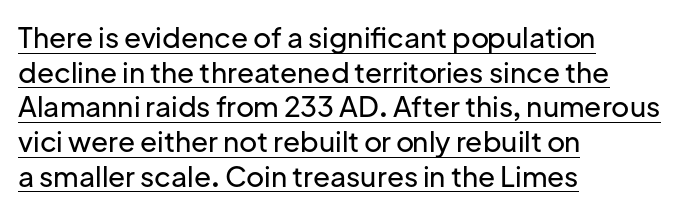
The image shows 28 px sans-serif type, upright; set left-aligned, line spacing 1.24x, normal letter spacing, underlined; low stroke contrast and a medium x-height.
